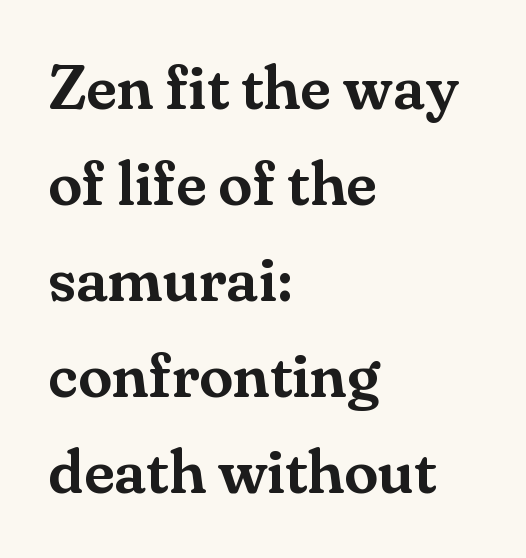
Q: Is the text italic (slanted)? A: No, it is upright.
Q: Is the typeface a serif or a sans-serif typeface? A: Serif.
Q: Is the text underlined? A: No.
Q: How is the paragraph aligned? A: Left-aligned.
Q: Is the spacing between letters normal or unusually wide? A: Normal.
Q: Is the spacing between lines tight, normal or loose? A: Normal.
Q: Width (condensed, normal, or wide)? A: Normal.
Q: Stroke contrast? A: Medium.
Q: x-height? A: Small.
Q: Monospaced? A: No.
